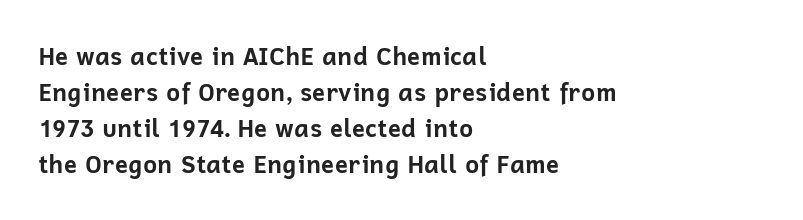
Q: Is the text bold? A: Yes.
Q: Is the text italic (slanted)? A: No, it is upright.
Q: Is the text underlined? A: No.
Q: How is the paragraph aligned? A: Left-aligned.
Q: Is the spacing between letters normal or unusually wide? A: Normal.
Q: Is the spacing between lines tight, normal or loose? A: Normal.
